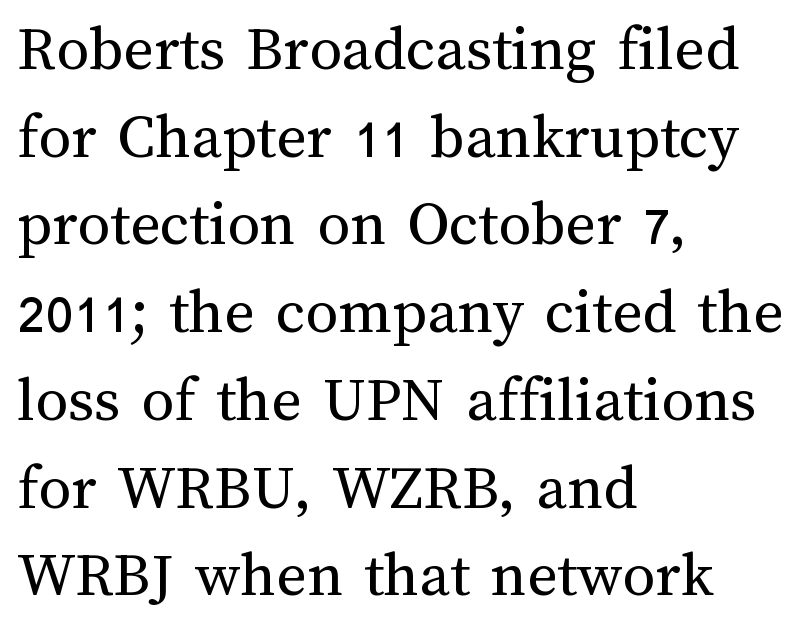
{"italic": "no", "bold": "no", "weight": "regular", "width": "normal", "stroke_contrast": "medium", "x_height": "medium", "monospaced": "no", "underline": "no", "align": "left", "line_spacing": "normal", "line_spacing_ratio": 1.35, "letter_spacing": "normal", "letter_spacing_em": 0.0, "glyph_px": 65}
